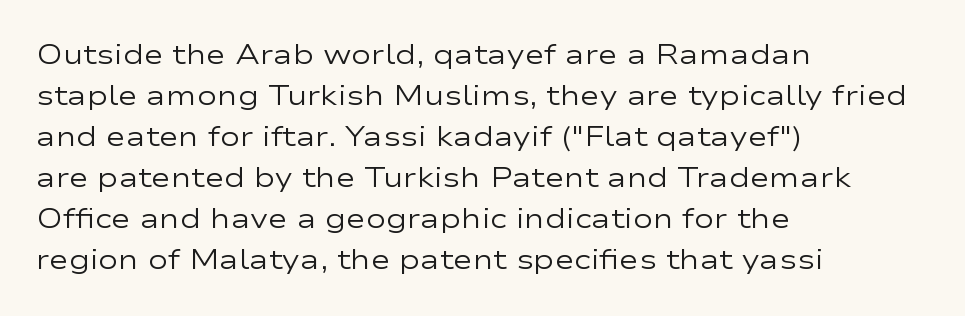
Q: Is the text bold? A: No.
Q: Is the text italic (slanted)? A: No, it is upright.
Q: Is the text underlined? A: No.
Q: How is the paragraph aligned? A: Left-aligned.
Q: Is the spacing between letters normal or unusually wide? A: Normal.
Q: Is the spacing between lines tight, normal or loose? A: Normal.
